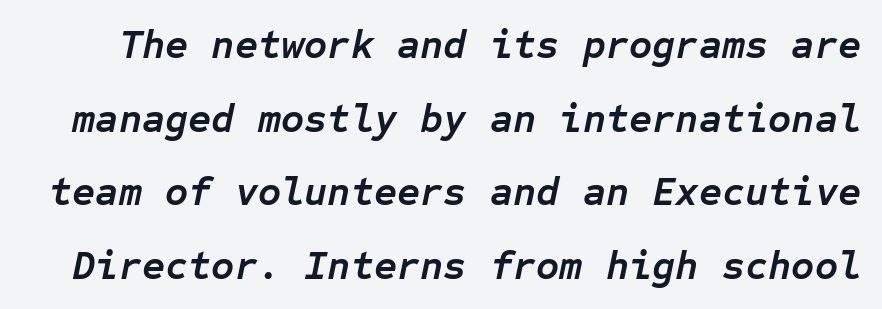
{"italic": "yes", "lean": "right", "slant_degrees": 12, "bold": "yes", "weight": "semibold", "width": "normal", "stroke_contrast": "low", "x_height": "medium", "monospaced": "yes", "underline": "no", "line_spacing_ratio": 1.84, "letter_spacing": "normal", "letter_spacing_em": 0.0, "glyph_px": 40}
